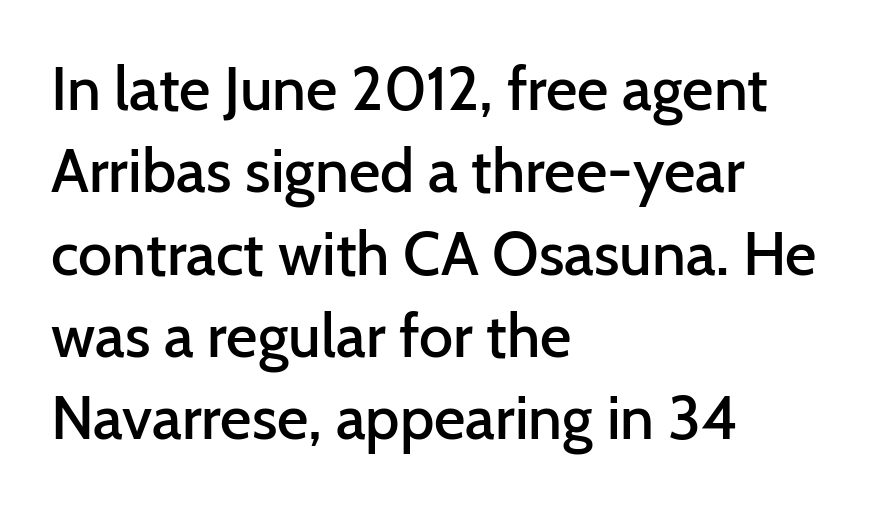
{"serif": "no", "italic": "no", "bold": "semi", "weight": "semibold", "width": "normal", "stroke_contrast": "low", "x_height": "medium", "monospaced": "no", "underline": "no", "align": "left", "line_spacing": "normal", "line_spacing_ratio": 1.35, "letter_spacing": "normal", "letter_spacing_em": 0.0, "glyph_px": 61}
